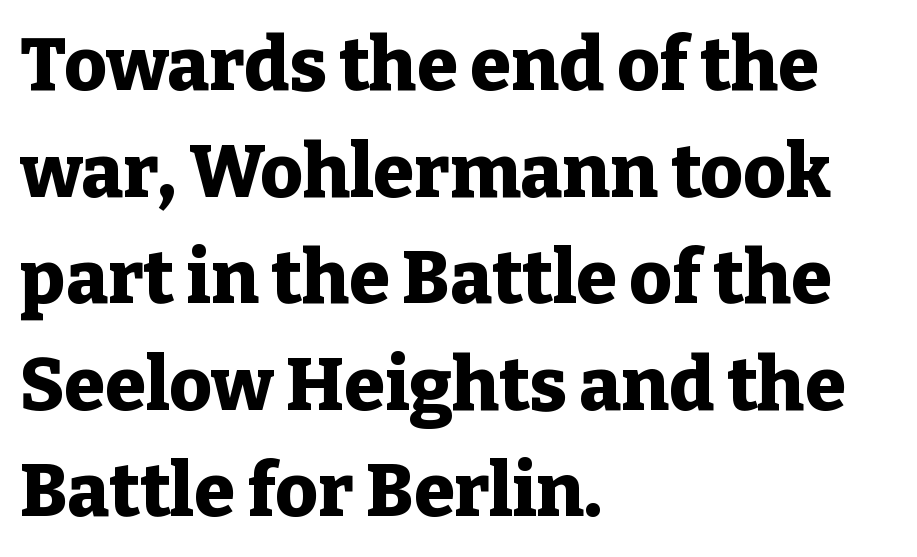
Caption: bold face, heavy strokes. Any mark beneath the type? The region is blank. Words appear dense and cohesive because spacing is normal. If you drew a line through each stem, it would be perfectly vertical. These lines are set flush left with a ragged right edge.
